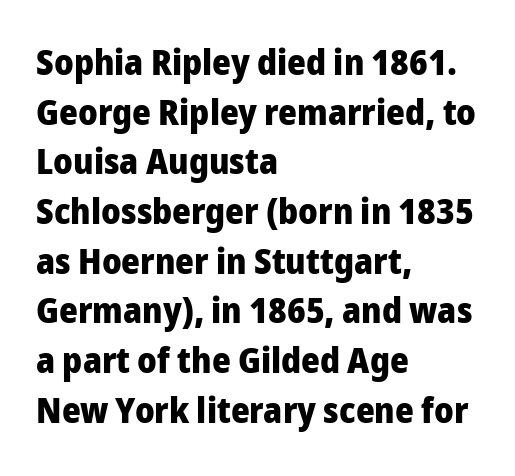
The image shows 36 px heavy sans-serif type, upright; set left-aligned, normal line spacing (1.38x), normal letter spacing, not underlined; low stroke contrast and a medium x-height.
